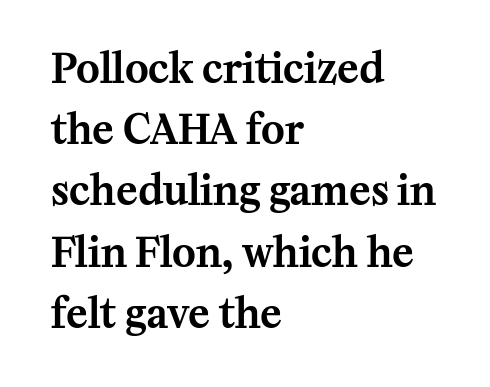
Q: Is the text italic (slanted)? A: No, it is upright.
Q: Is the typeface a serif or a sans-serif typeface? A: Serif.
Q: Is the text underlined? A: No.
Q: How is the paragraph aligned? A: Left-aligned.
Q: Is the spacing between letters normal or unusually wide? A: Normal.
Q: Is the spacing between lines tight, normal or loose? A: Normal.
Q: Width (condensed, normal, or wide)? A: Normal.
Q: Stroke contrast? A: Medium.
Q: x-height? A: Medium.
Q: Monospaced? A: No.
